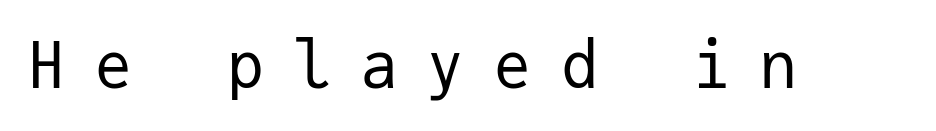
The image shows 64 px regular-weight sans-serif type, upright, monospaced; set unusually wide letter spacing (+0.44 em), not underlined; low stroke contrast and a medium x-height.
